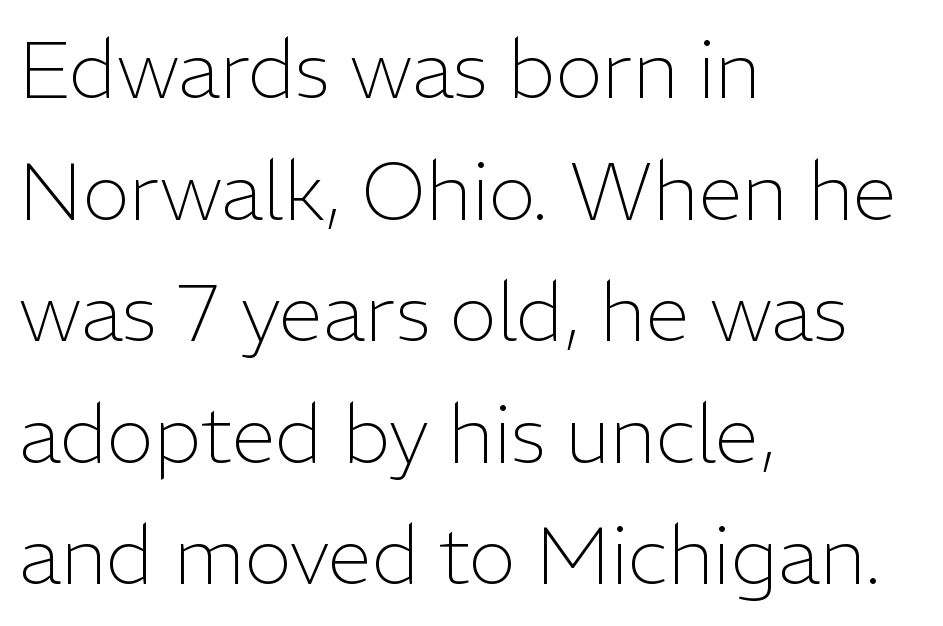
Q: Is the text bold? A: No.
Q: Is the text italic (slanted)? A: No, it is upright.
Q: Is the typeface a serif or a sans-serif typeface? A: Sans-serif.
Q: Is the text underlined? A: No.
Q: How is the paragraph aligned? A: Left-aligned.
Q: Is the spacing between letters normal or unusually wide? A: Normal.
Q: Is the spacing between lines tight, normal or loose? A: Normal.
Q: Width (condensed, normal, or wide)? A: Normal.
Q: Stroke contrast? A: Low.
Q: x-height? A: Medium.
Q: Monospaced? A: No.
